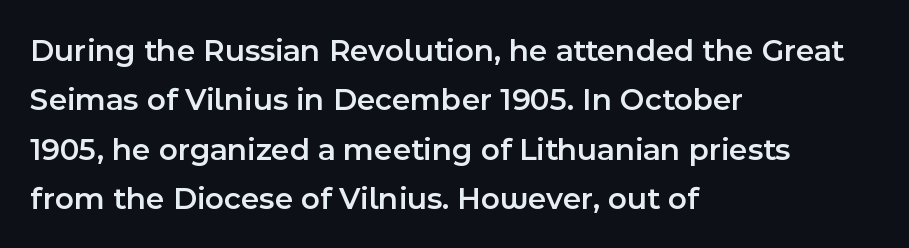
The image shows 32 px semibold sans-serif type, upright; set left-aligned, normal line spacing (1.54x), normal letter spacing, not underlined; a medium x-height.
